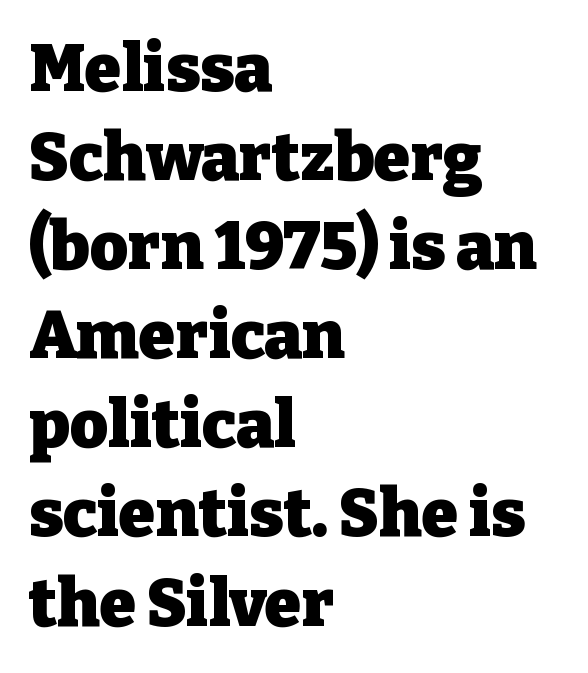
The face used here is proportionally spaced, like ordinary book or web type. The characters look thick and weighty, a clear bold. Stroke terminals: seriffed. The vertical gap from one line to the next is medium. When letters stand straight like this, we call the style roman or upright.
